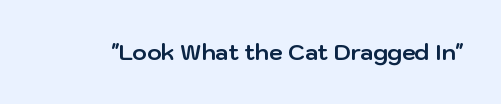
{"italic": "no", "bold": "yes", "underline": "no", "letter_spacing": "normal", "letter_spacing_em": 0.0, "glyph_px": 22}
